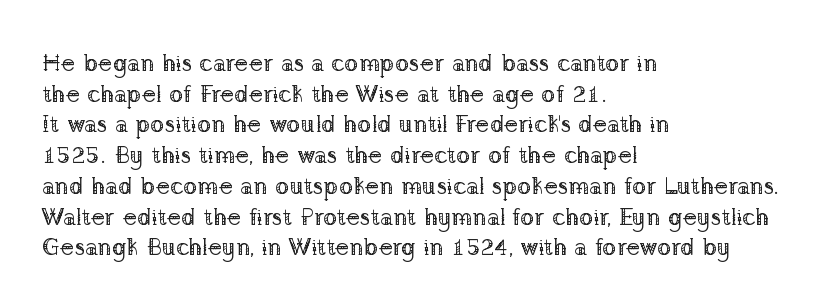
{"italic": "no", "bold": "no", "underline": "no", "align": "left", "line_spacing": "normal", "line_spacing_ratio": 1.28, "letter_spacing": "normal", "letter_spacing_em": 0.0, "glyph_px": 24}
